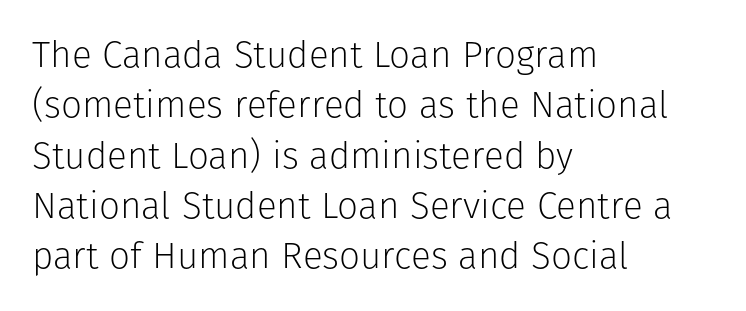
The image shows 37 px light sans-serif type, upright; set left-aligned, normal line spacing (1.36x), normal letter spacing, not underlined; low stroke contrast and a medium x-height.
